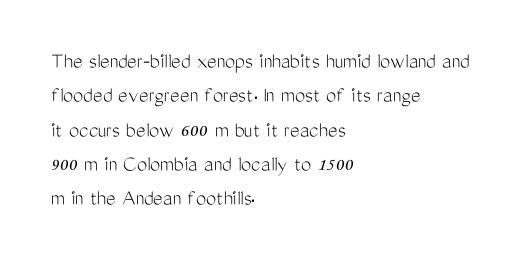
Q: Is the text bold? A: No.
Q: Is the text italic (slanted)? A: No, it is upright.
Q: Is the text underlined? A: No.
Q: How is the paragraph aligned? A: Left-aligned.
Q: Is the spacing between letters normal or unusually wide? A: Normal.
Q: Is the spacing between lines tight, normal or loose? A: Normal.
